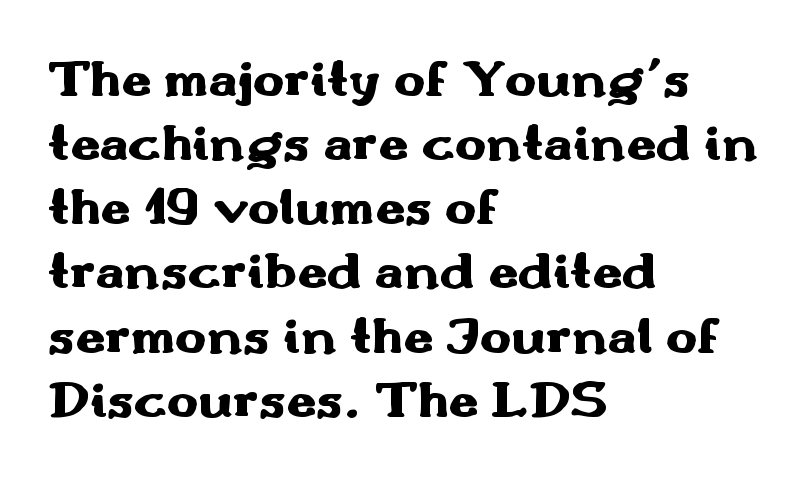
{"serif": "no", "italic": "no", "bold": "yes", "weight": "heavy", "width": "wide", "stroke_contrast": "medium", "x_height": "small", "monospaced": "no", "underline": "no", "align": "left", "line_spacing_ratio": 1.21, "letter_spacing": "normal", "letter_spacing_em": 0.0, "glyph_px": 53}
